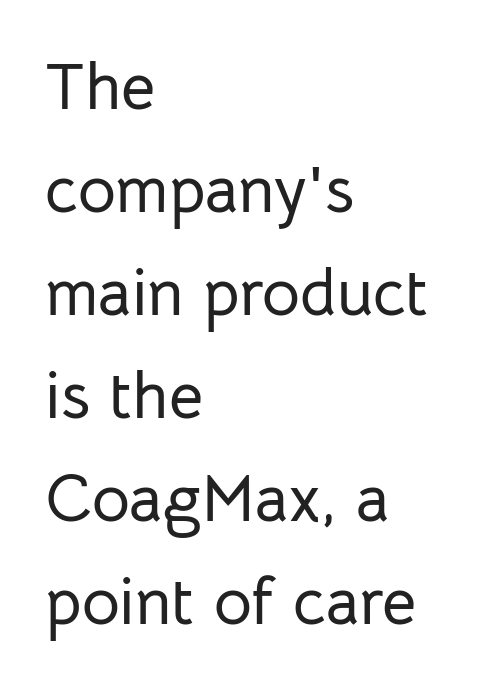
Q: Is the text italic (slanted)? A: No, it is upright.
Q: Is the typeface a serif or a sans-serif typeface? A: Sans-serif.
Q: Is the text underlined? A: No.
Q: How is the paragraph aligned? A: Left-aligned.
Q: Is the spacing between letters normal or unusually wide? A: Normal.
Q: Is the spacing between lines tight, normal or loose? A: Normal.
Q: Width (condensed, normal, or wide)? A: Normal.
Q: Stroke contrast? A: Low.
Q: x-height? A: Medium.
Q: Monospaced? A: No.
